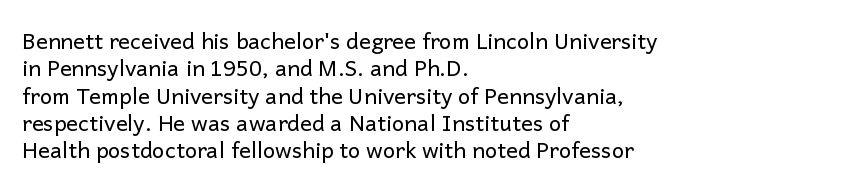
{"italic": "no", "bold": "no", "underline": "no", "align": "left", "line_spacing_ratio": 1.24, "letter_spacing": "normal", "letter_spacing_em": 0.0, "glyph_px": 22}
